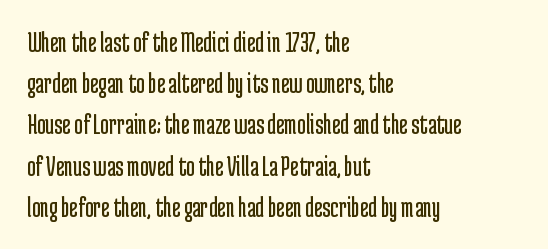
{"serif": "no", "italic": "no", "bold": "no", "weight": "regular", "width": "condensed", "stroke_contrast": "low", "x_height": "medium", "monospaced": "no", "underline": "no", "align": "left", "line_spacing": "normal", "line_spacing_ratio": 1.42, "letter_spacing": "normal", "letter_spacing_em": 0.0, "glyph_px": 29}
